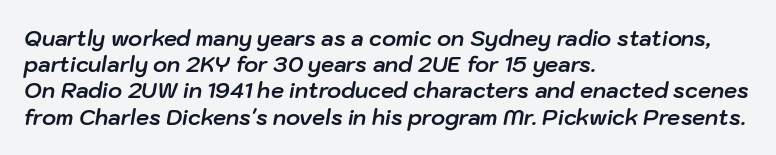
Q: Is the text bold? A: Yes.
Q: Is the text italic (slanted)? A: Yes, it leans right by about 10 degrees.
Q: Is the text underlined? A: No.
Q: How is the paragraph aligned? A: Left-aligned.
Q: Is the spacing between letters normal or unusually wide? A: Normal.
Q: Is the spacing between lines tight, normal or loose? A: Normal.
